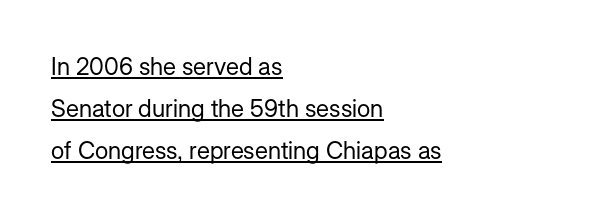
This sample is left-justified, so line endings fall wherever the words run out. Is the type heavy? It reads as light-to-regular instead. The specimen reads as upright at a glance. Caption: standard tracking, unaltered. Underline: present.
